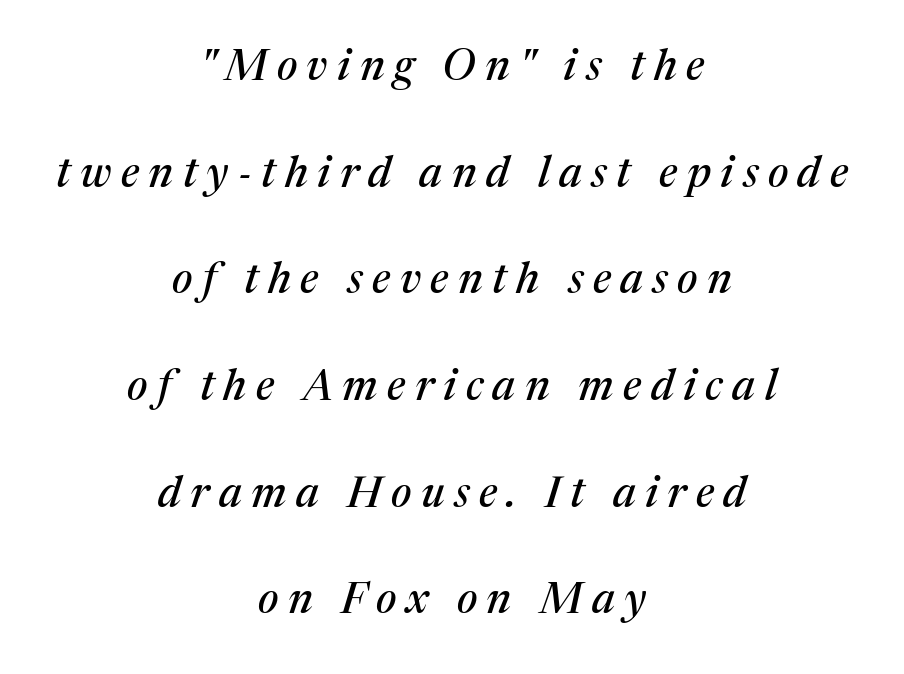
Q: Is the text italic (slanted)? A: Yes, it leans right by about 17 degrees.
Q: Is the typeface a serif or a sans-serif typeface? A: Serif.
Q: Is the text underlined? A: No.
Q: How is the paragraph aligned? A: Centered.
Q: Is the spacing between letters normal or unusually wide? A: Unusually wide.
Q: Is the spacing between lines tight, normal or loose? A: Loose.
Q: Width (condensed, normal, or wide)? A: Normal.
Q: Stroke contrast? A: Medium.
Q: x-height? A: Medium.
Q: Monospaced? A: No.
